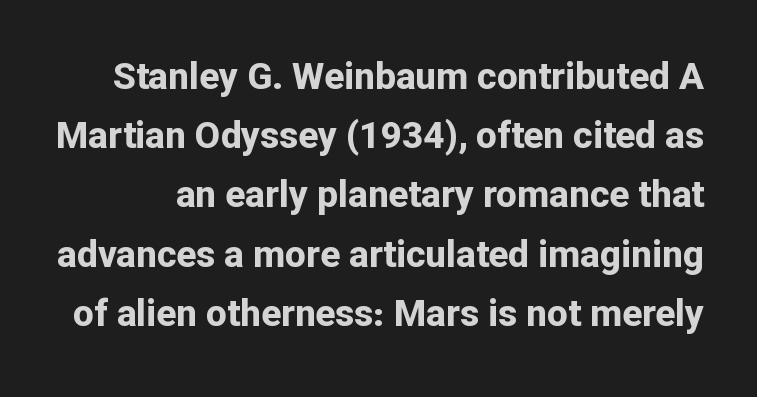
{"serif": "no", "italic": "no", "bold": "yes", "weight": "bold", "width": "normal", "stroke_contrast": "low", "x_height": "medium", "monospaced": "no", "underline": "no", "line_spacing": "normal", "line_spacing_ratio": 1.6, "letter_spacing": "normal", "letter_spacing_em": 0.0, "glyph_px": 37}
